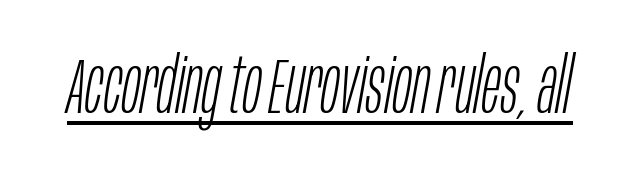
Q: Is the text bold? A: No.
Q: Is the text italic (slanted)? A: Yes, it leans right by about 10 degrees.
Q: Is the text underlined? A: Yes.
Q: Is the spacing between letters normal or unusually wide? A: Normal.
Q: Width (condensed, normal, or wide)? A: Condensed.
Q: Stroke contrast? A: Low.
Q: x-height? A: Large.
Q: Monospaced? A: No.
